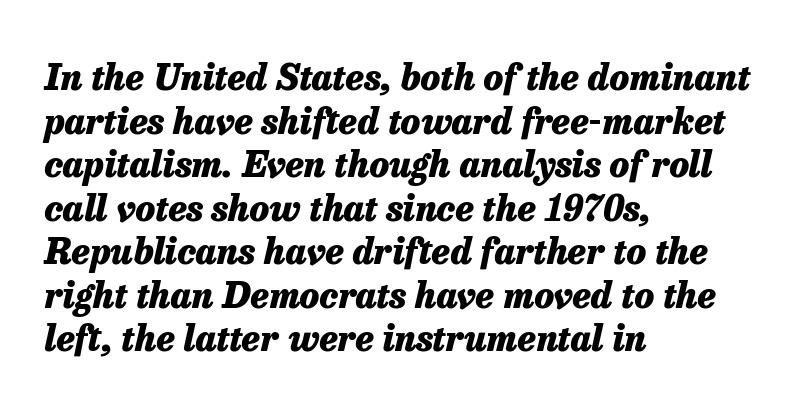
Q: Is the text bold? A: Yes.
Q: Is the text italic (slanted)? A: Yes, it leans right by about 13 degrees.
Q: Is the text underlined? A: No.
Q: How is the paragraph aligned? A: Left-aligned.
Q: Is the spacing between letters normal or unusually wide? A: Normal.
Q: Width (condensed, normal, or wide)? A: Normal.
Q: Stroke contrast? A: Low.
Q: x-height? A: Medium.
Q: Monospaced? A: No.
